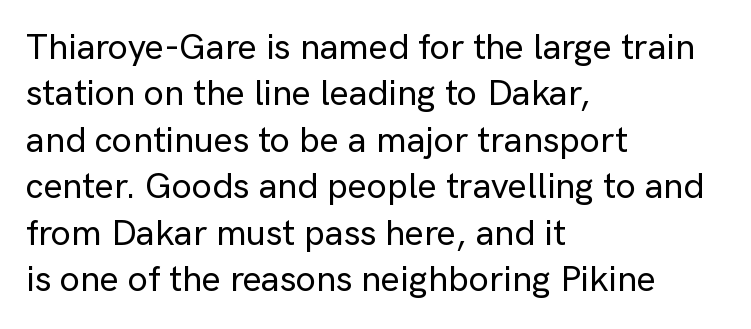
The image shows 36 px sans-serif type, upright; set left-aligned, normal line spacing (1.29x), normal letter spacing, not underlined; low stroke contrast and a medium x-height.
